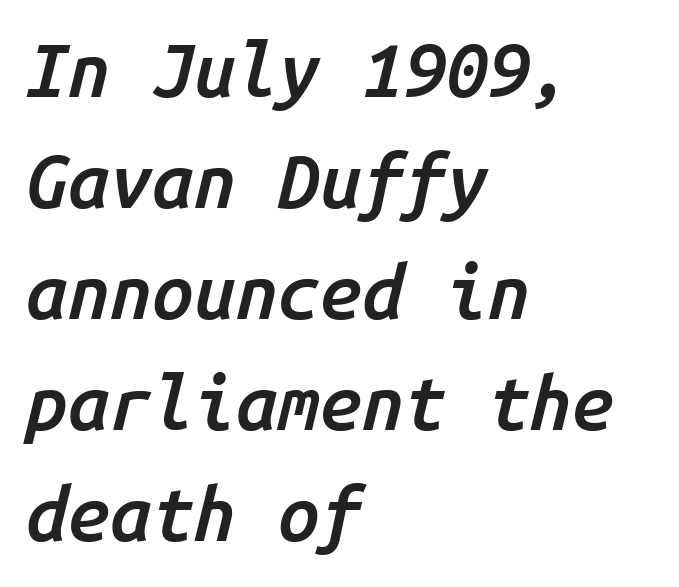
The image shows 75 px semibold type, italic (leaning right), monospaced; set left-aligned, normal line spacing (1.48x), normal letter spacing, not underlined; low stroke contrast and a medium x-height.
